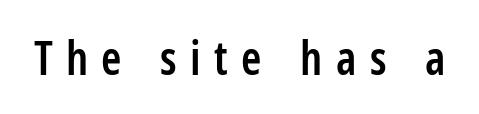
{"serif": "no", "italic": "no", "bold": "semi", "weight": "semibold", "width": "condensed", "stroke_contrast": "low", "x_height": "medium", "monospaced": "no", "underline": "no", "letter_spacing": "wide", "letter_spacing_em": 0.29, "glyph_px": 46}
